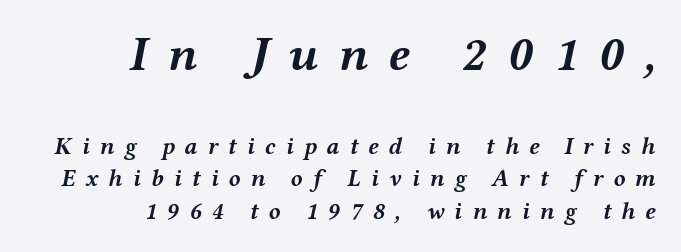
{"italic": "yes", "lean": "right", "slant_degrees": 12, "bold": "yes", "weight": "semibold", "width": "wide", "stroke_contrast": "medium", "x_height": "medium", "monospaced": "no", "underline": "no", "align": "right", "line_spacing": "normal", "line_spacing_ratio": 1.36, "letter_spacing": "wide", "letter_spacing_em": 0.42, "larger_block": "first", "size_ratio": 2.04, "glyph_px": 49}
